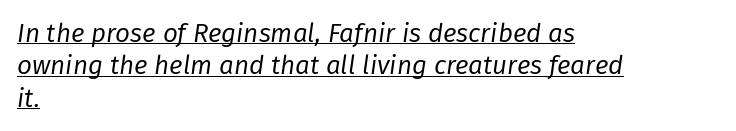
The image shows 26 px text type, italic (leaning right); set left-aligned, normal line spacing (1.25x), normal letter spacing, underlined.
